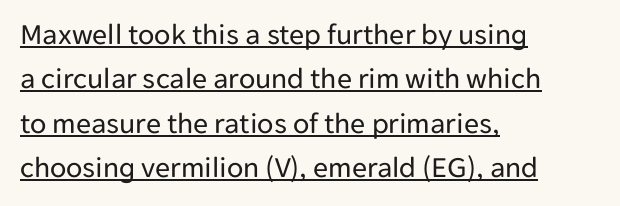
{"serif": "no", "italic": "no", "bold": "no", "weight": "regular", "width": "normal", "stroke_contrast": "low", "x_height": "medium", "monospaced": "no", "underline": "yes", "align": "left", "line_spacing": "normal", "line_spacing_ratio": 1.48, "letter_spacing": "normal", "letter_spacing_em": 0.0, "glyph_px": 30}
